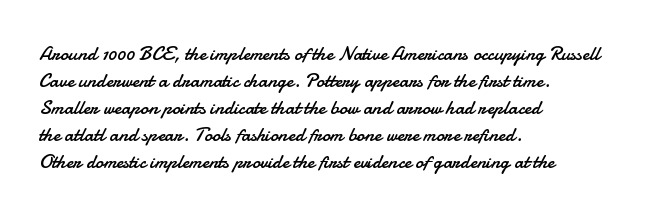
The image shows 20 px text type; set left-aligned, normal line spacing (1.35x), normal letter spacing, not underlined.
